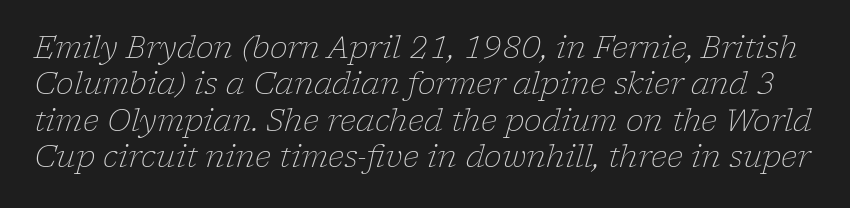
The passage shown has conventional tracking throughout. Clear beneath every line of the passage. Stems and bowls with no extra thickness — not bold. It's the slanting kind of type.
